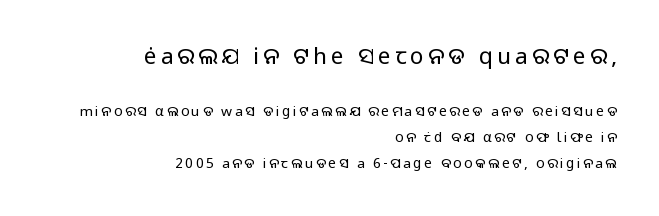
Q: Is the text bold? A: No.
Q: Is the text italic (slanted)? A: No, it is upright.
Q: Is the text underlined? A: No.
Q: How is the paragraph aligned? A: Right-aligned.
Q: Which block of text is set in a larger size, the first (top) or the second (bottom)? A: The first (top) one.
